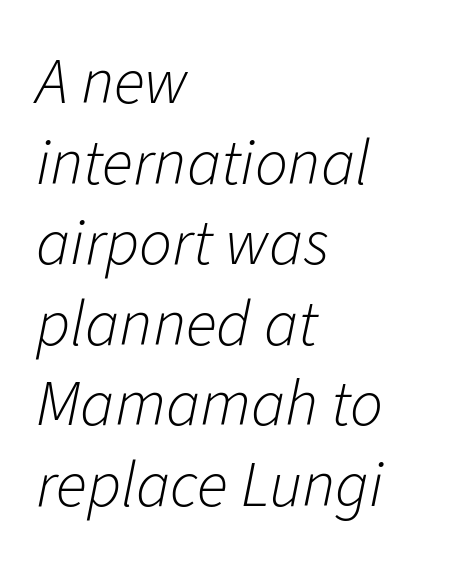
The image shows 65 px light type, italic (leaning right); set left-aligned, line spacing 1.24x, normal letter spacing, not underlined; low stroke contrast and a medium x-height.
